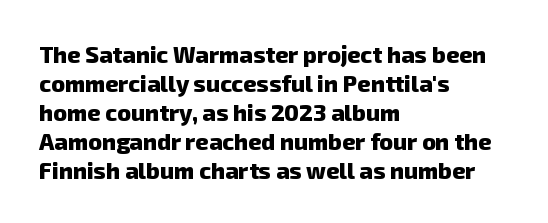
{"bold": "yes", "underline": "no", "align": "left", "line_spacing": "normal", "line_spacing_ratio": 1.26, "letter_spacing": "normal", "letter_spacing_em": 0.0, "glyph_px": 23}
